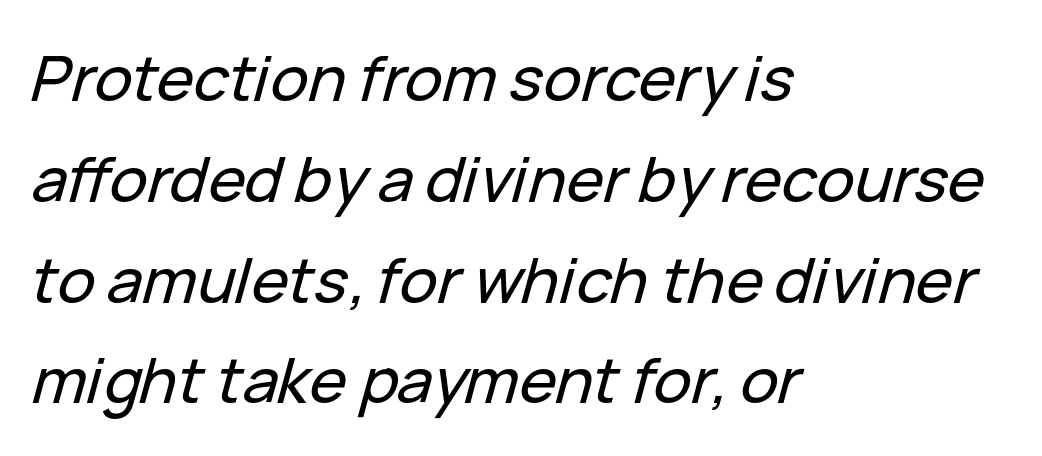
The image shows 63 px text type, italic (leaning right); set left-aligned, normal line spacing (1.6x), normal letter spacing, not underlined; low stroke contrast and a medium x-height.
